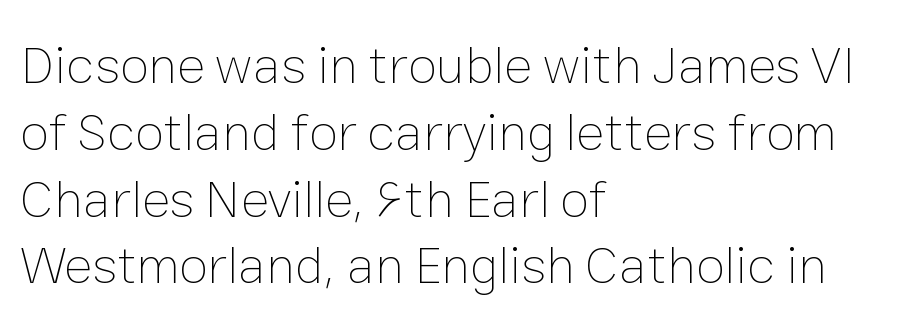
What stands out about the letter spacing? Nothing — it is the standard amount. Ordinary non-slanted type is in use. Quick note: interline space is typical. The specimen omits any rule beneath the text block's lines. Spacing verdict: proportional, widths tailored to each character.
